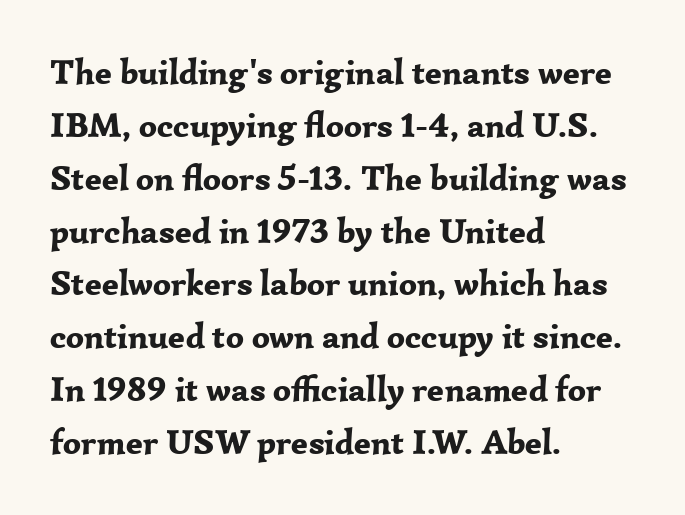
The face used here is proportionally spaced, like ordinary book or web type. No italicization has been applied; the sample stays upright. Students, observe: this is what conventionally led text looks like. Anything drawn beneath the words? Only blank space. Does the type have serifs? Yes, each stem ends in a small foot.
